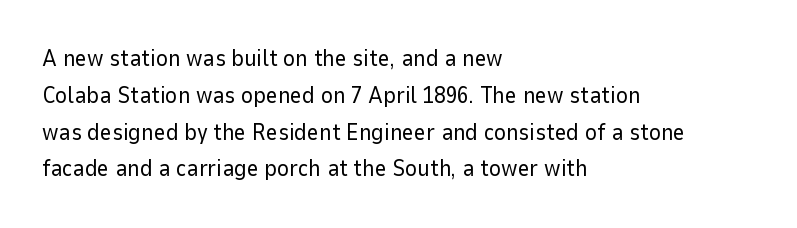
{"italic": "no", "bold": "no", "underline": "no", "align": "left", "line_spacing": "normal", "line_spacing_ratio": 1.6, "letter_spacing": "normal", "letter_spacing_em": 0.0, "glyph_px": 23}
